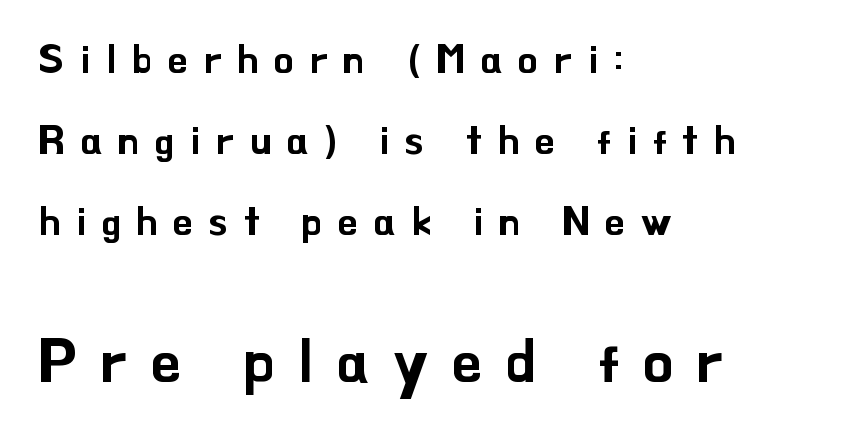
{"serif": "no", "italic": "no", "width": "normal", "stroke_contrast": "low", "x_height": "small", "monospaced": "no", "underline": "no", "align": "left", "line_spacing": "loose", "line_spacing_ratio": 2.03, "letter_spacing": "wide", "letter_spacing_em": 0.4, "larger_block": "second", "size_ratio": 1.5, "glyph_px": 60}
